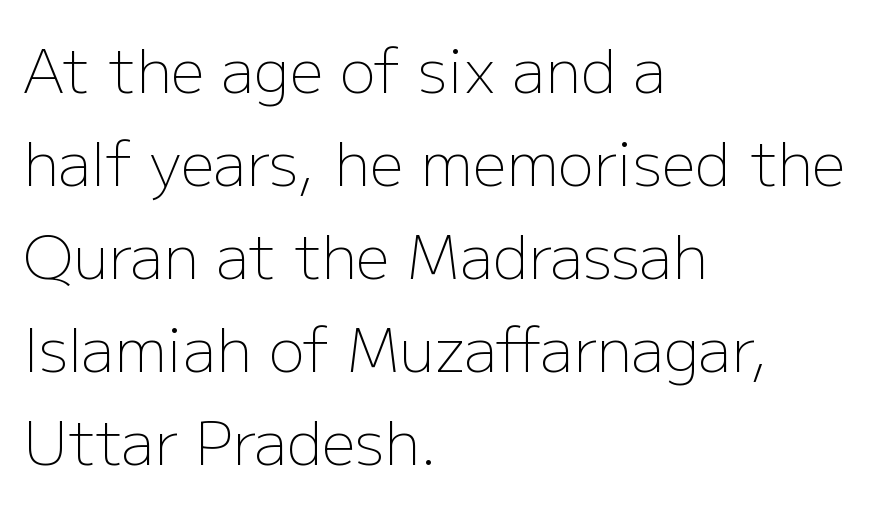
Are there feet on the stems? There aren't — it's a sans. The glyphs are unaccompanied by any horizontal stroke below them. The passage shown is typed in a proportional face where columns would drift. You could call the tracking neutral — neither tight nor loose. The lines in this sample share a left origin and differ only in where they stop. Do the letters lean? They stand straight.
